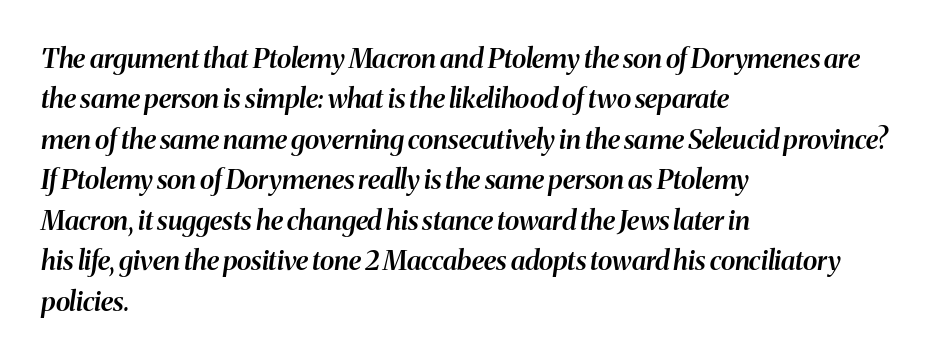
The image shows 27 px text type, italic (leaning right); set left-aligned, normal line spacing (1.5x), normal letter spacing, not underlined.
